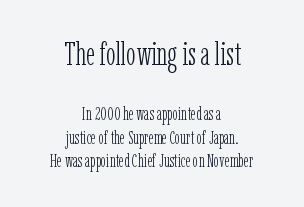
In terms of letterform style, serifs are clearly present. Horizontal bands of white between lines are of average thickness. The baseline area is clear. No heavy texture on the line: the type isn't bold.
